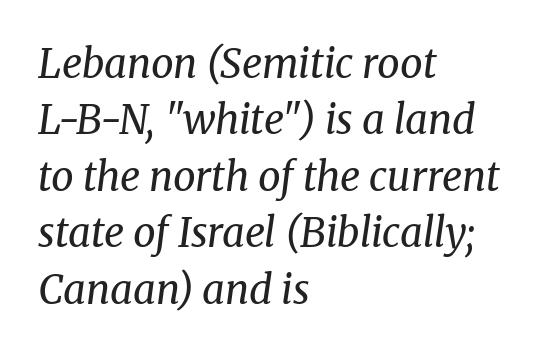
Q: Is the text bold? A: No.
Q: Is the text italic (slanted)? A: Yes, it leans right by about 8 degrees.
Q: Is the typeface a serif or a sans-serif typeface? A: Serif.
Q: Is the text underlined? A: No.
Q: How is the paragraph aligned? A: Left-aligned.
Q: Is the spacing between letters normal or unusually wide? A: Normal.
Q: Is the spacing between lines tight, normal or loose? A: Normal.
Q: Width (condensed, normal, or wide)? A: Normal.
Q: Stroke contrast? A: Medium.
Q: x-height? A: Medium.
Q: Monospaced? A: No.
